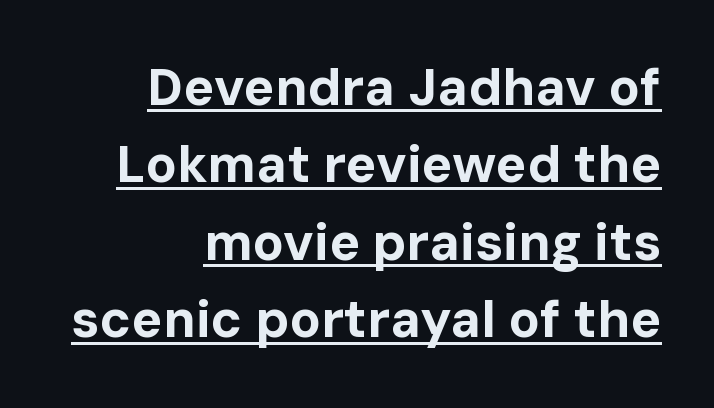
Q: Is the text bold? A: Yes.
Q: Is the text italic (slanted)? A: No, it is upright.
Q: Is the typeface a serif or a sans-serif typeface? A: Sans-serif.
Q: Is the text underlined? A: Yes.
Q: How is the paragraph aligned? A: Right-aligned.
Q: Is the spacing between letters normal or unusually wide? A: Normal.
Q: Is the spacing between lines tight, normal or loose? A: Normal.
Q: Width (condensed, normal, or wide)? A: Normal.
Q: Stroke contrast? A: Low.
Q: x-height? A: Medium.
Q: Monospaced? A: No.
